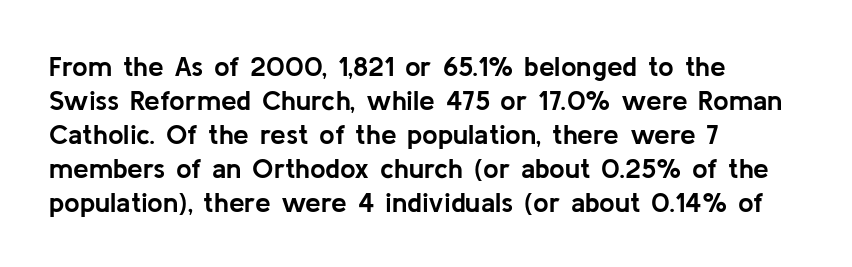
The image shows 28 px semibold sans-serif type, upright; set left-aligned, line spacing 1.21x, normal letter spacing, not underlined; low stroke contrast and a medium x-height.
